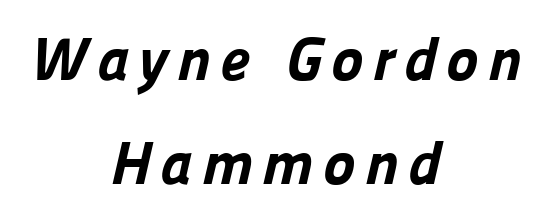
The words here are not underlined. The rendering shows plain stroke endings on the letterforms — a sans-serif design. Caption: multi-line text, centered on the measure. In terms of weight, the rendering is a true, heavy bold. Varying glyph widths throughout — classic text-font behaviour.
